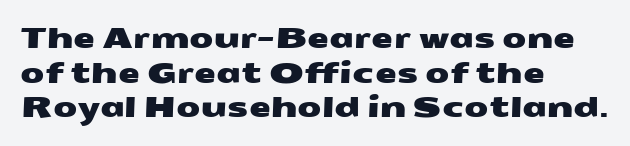
The font family rendered here belongs to the sans-serif group. Do the characters align in a grid? No, the font is proportional. Spacing between characters is what you'd get straight out of the box. Notice how the passage keeps a crisp vertical edge on the left only.
